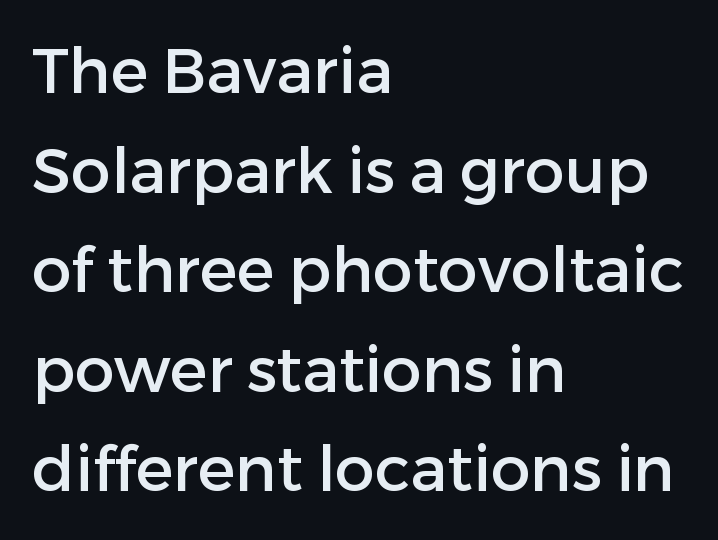
Typeset ragged right — the left edge is the straight one. One glance says typical: line gaps are just what's usual. Look at the bottom of the vertical strokes: they stop flat, with no serifs. These lines are rendered in a variable-pitch font.
